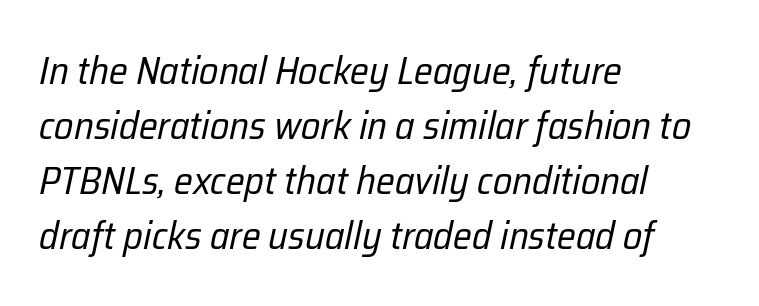
Q: Is the text bold? A: No.
Q: Is the text italic (slanted)? A: Yes, it leans right by about 12 degrees.
Q: Is the text underlined? A: No.
Q: How is the paragraph aligned? A: Left-aligned.
Q: Is the spacing between letters normal or unusually wide? A: Normal.
Q: Is the spacing between lines tight, normal or loose? A: Normal.
Q: Width (condensed, normal, or wide)? A: Condensed.
Q: Stroke contrast? A: Low.
Q: x-height? A: Medium.
Q: Monospaced? A: No.
